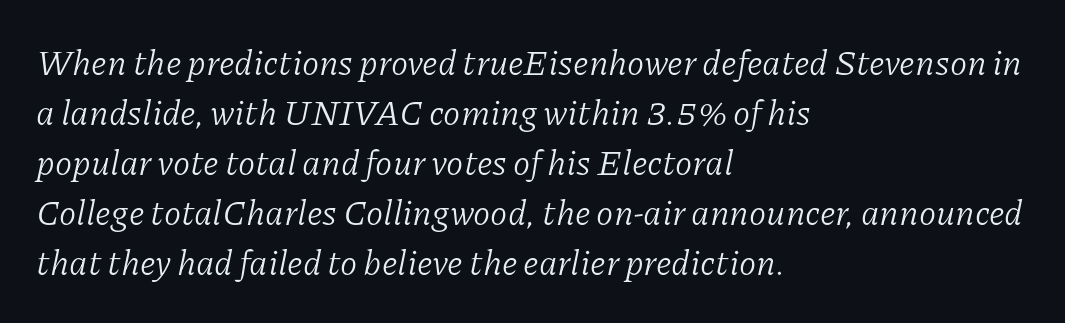
{"serif": "yes", "italic": "yes", "lean": "right", "slant_degrees": 11, "bold": "no", "weight": "light", "width": "normal", "stroke_contrast": "low", "x_height": "medium", "monospaced": "no", "underline": "no", "align": "left", "line_spacing": "normal", "line_spacing_ratio": 1.43, "letter_spacing": "normal", "letter_spacing_em": 0.0, "glyph_px": 35}
